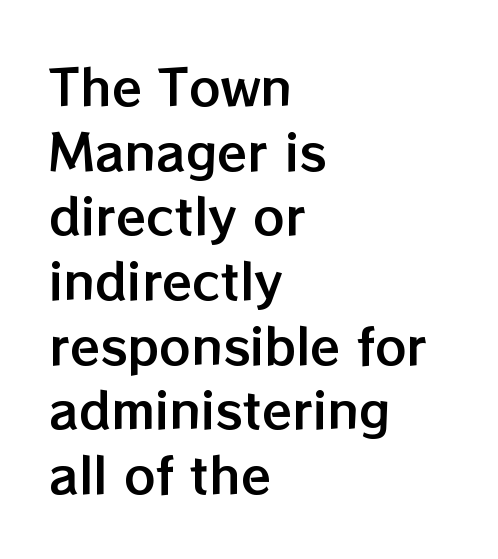
Q: Is the text italic (slanted)? A: No, it is upright.
Q: Is the text underlined? A: No.
Q: How is the paragraph aligned? A: Left-aligned.
Q: Is the spacing between letters normal or unusually wide? A: Normal.
Q: Is the spacing between lines tight, normal or loose? A: Normal.
Q: Width (condensed, normal, or wide)? A: Normal.
Q: Stroke contrast? A: Low.
Q: x-height? A: Medium.
Q: Monospaced? A: No.
